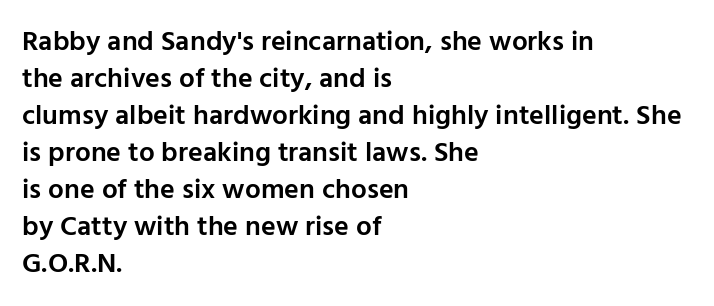
The image shows 28 px semibold sans-serif type, upright; set left-aligned, normal line spacing (1.32x), normal letter spacing, not underlined; low stroke contrast and a medium x-height.
